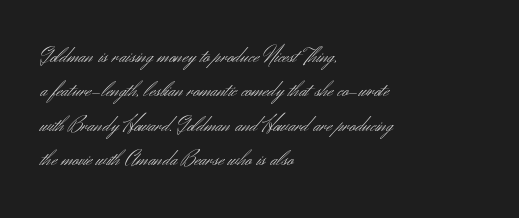
The image shows 23 px text type; set left-aligned, normal line spacing (1.5x), normal letter spacing, not underlined.
